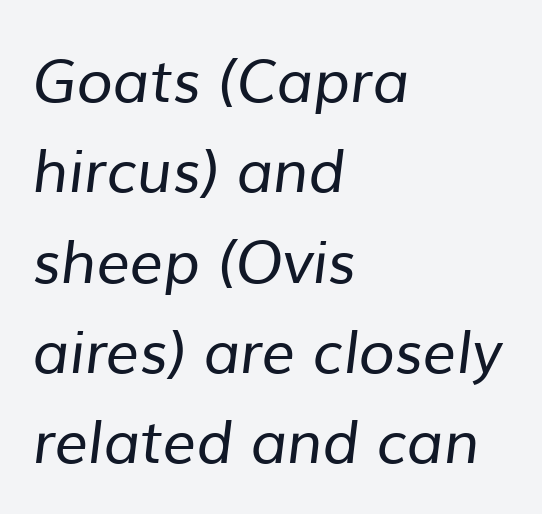
A normal amount of white space separates one row of letters from the next. Does the type have serifs? No, each stem ends abruptly. Do the characters align in a grid? No, the font is proportional. Stem width sits at or under what a default text font uses.
